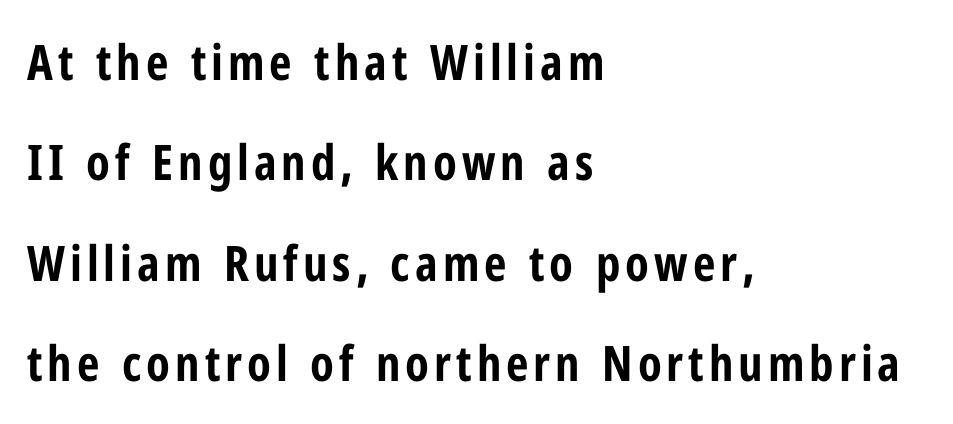
Q: Is the text bold? A: Yes.
Q: Is the text italic (slanted)? A: No, it is upright.
Q: Is the typeface a serif or a sans-serif typeface? A: Sans-serif.
Q: Is the text underlined? A: No.
Q: How is the paragraph aligned? A: Left-aligned.
Q: Is the spacing between lines tight, normal or loose? A: Loose.
Q: Width (condensed, normal, or wide)? A: Condensed.
Q: Stroke contrast? A: Low.
Q: x-height? A: Medium.
Q: Monospaced? A: No.
